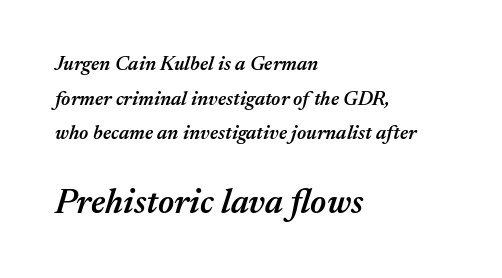
The image shows 35 px semibold type, italic (leaning right); set left-aligned, line spacing 1.73x, normal letter spacing, not underlined; the second (bottom) block is 1.75x larger; medium stroke contrast and a medium x-height.
